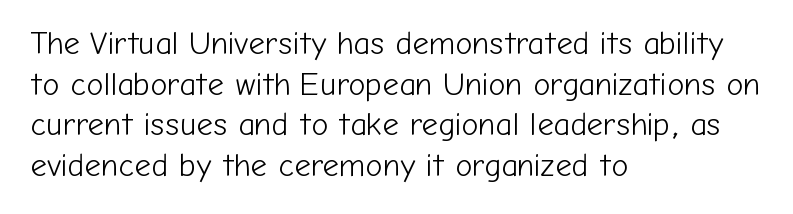
Visually the block forms a straight wall on the left and a jagged coastline on the right. Italic: no, the glyphs are upright roman. Descenders are the only things crossing below the line. Students, observe: this is what conventionally led text looks like. Check where the strokes stop: nothing finishes them off — pure sans. Vertical stems look standard width or narrower in stroke.
